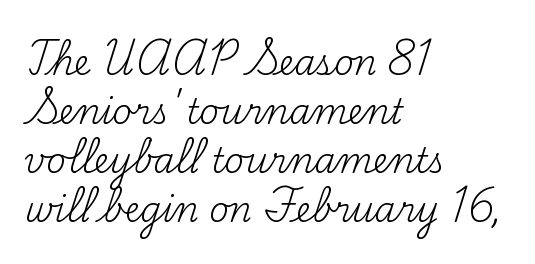
Q: Is the text bold? A: No.
Q: Is the text italic (slanted)? A: Yes.
Q: Is the typeface a serif or a sans-serif typeface? A: Serif.
Q: Is the text underlined? A: No.
Q: How is the paragraph aligned? A: Left-aligned.
Q: Is the spacing between letters normal or unusually wide? A: Normal.
Q: Is the spacing between lines tight, normal or loose? A: Normal.
Q: Width (condensed, normal, or wide)? A: Normal.
Q: Stroke contrast? A: Medium.
Q: x-height? A: Small.
Q: Monospaced? A: No.
